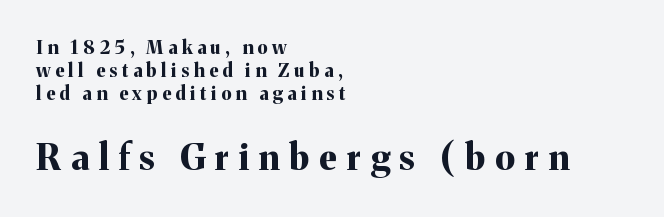
Q: Is the text bold? A: Yes.
Q: Is the text italic (slanted)? A: No, it is upright.
Q: Is the typeface a serif or a sans-serif typeface? A: Serif.
Q: Is the text underlined? A: No.
Q: How is the paragraph aligned? A: Left-aligned.
Q: Is the spacing between letters normal or unusually wide? A: Unusually wide.
Q: Is the spacing between lines tight, normal or loose? A: Normal.
Q: Which block of text is set in a larger size, the first (top) or the second (bottom)? A: The second (bottom) one.
Q: Width (condensed, normal, or wide)? A: Normal.
Q: Stroke contrast? A: Medium.
Q: x-height? A: Medium.
Q: Monospaced? A: No.
